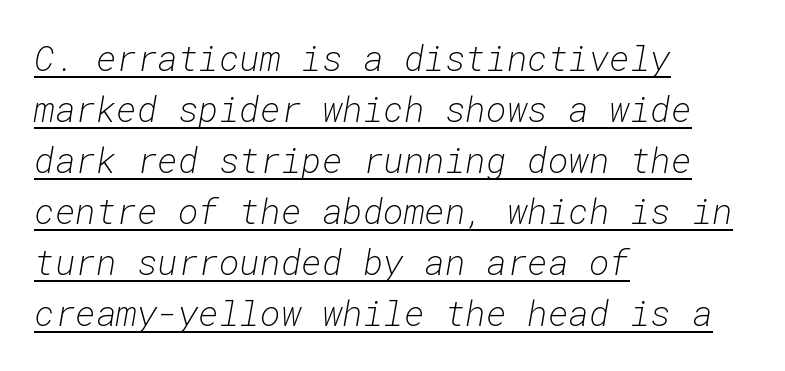
{"italic": "yes", "lean": "right", "slant_degrees": 10, "bold": "no", "weight": "light", "width": "normal", "stroke_contrast": "low", "x_height": "medium", "monospaced": "yes", "underline": "yes", "align": "left", "line_spacing": "normal", "line_spacing_ratio": 1.46, "letter_spacing": "normal", "letter_spacing_em": 0.0, "glyph_px": 35}
